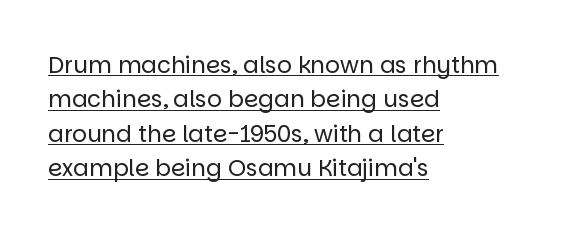
The lines are quadded left. The passage shown is not bold in any degree. Is there any slant? The stems are plumb. The face used here appears with an underline applied.
